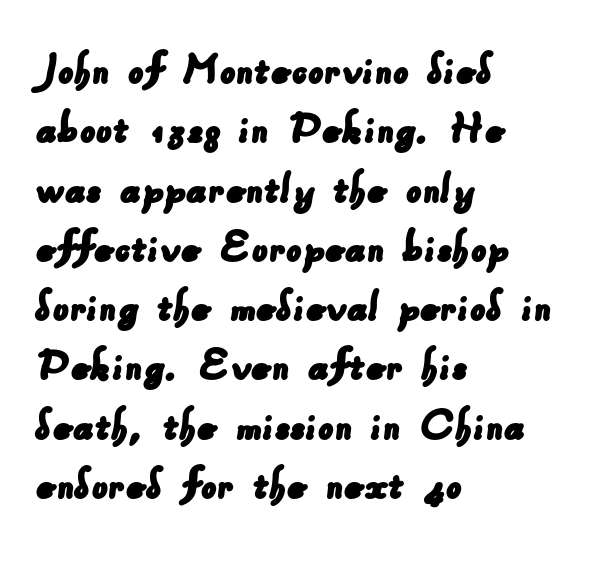
Q: Is the typeface a serif or a sans-serif typeface? A: Sans-serif.
Q: Is the text underlined? A: No.
Q: How is the paragraph aligned? A: Left-aligned.
Q: Is the spacing between letters normal or unusually wide? A: Normal.
Q: Width (condensed, normal, or wide)? A: Normal.
Q: Stroke contrast? A: Low.
Q: x-height? A: Small.
Q: Monospaced? A: No.
